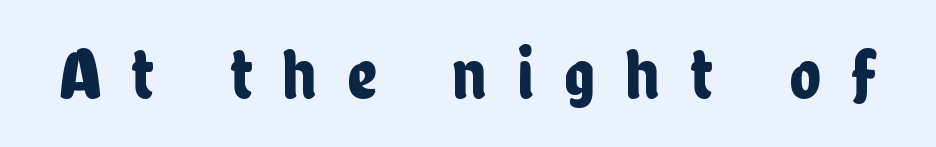
The image shows 72 px condensed sans-serif type, upright; set unusually wide letter spacing (+0.42 em), not underlined; low stroke contrast and a medium x-height.
